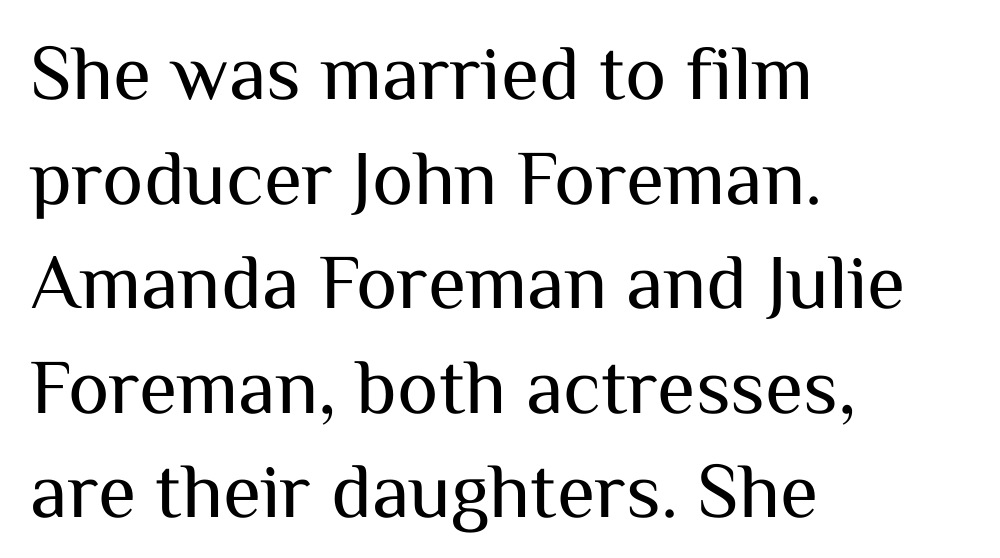
Weight: regular or lighter. Regarding serifs, this sample does without them. Words appear dense and cohesive because spacing is normal. Ascenders rise straight up at ninety degrees. Unmarked baselines from the first word to the last. Is this a fixed-width face? No — the glyphs have proportional, varying widths.
